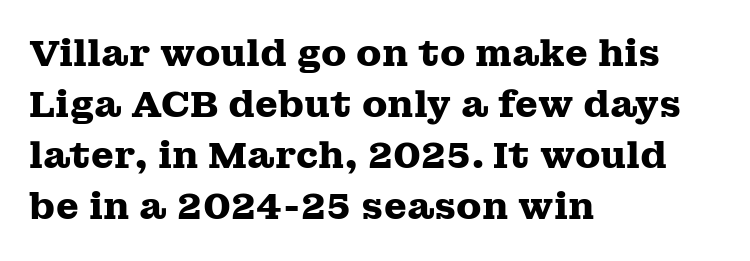
The image shows 37 px heavy, wide serif type, upright; set left-aligned, normal line spacing (1.38x), normal letter spacing, not underlined; medium stroke contrast and a medium x-height.
